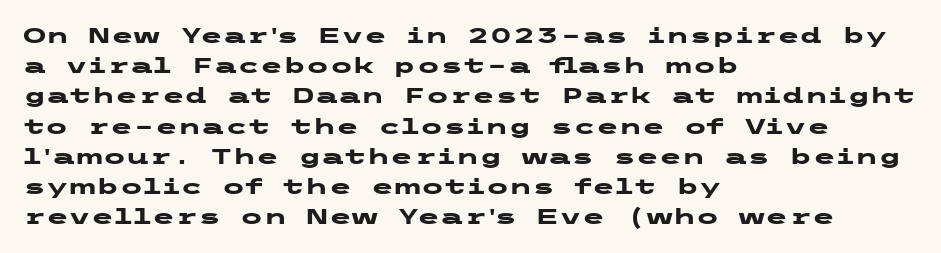
Emphasis by weight is at full strength: bold. Compared with typical body copy, the letter spacing here is the same. The passage shown is not underscored anywhere. Each new line begins a customary step beneath the previous one.
